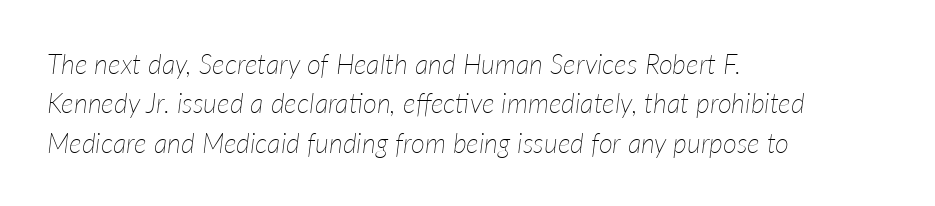
Notice how the stems are inclined rather than vertical — that's the hallmark of italics. The font is comparable to plain body text, perhaps lighter. Reading down the block, your eye returns to a fixed left position each line. Each word holds together tightly as a unit, with standard inter-letter gaps. Notice how descenders clear the ascenders below comfortably — that's standard leading. Rule under the text: the space is simply empty.
